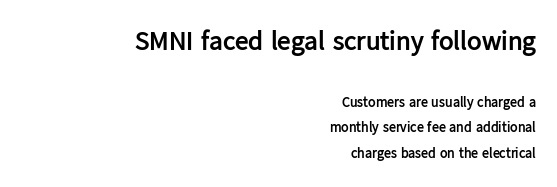
Posture: upright roman. Each row of text sits above clean, open space. Heavy-handed strokes throughout: this text is bold. Typesetter's note — upper block bumped up in size, lower block left smaller. The horizontal fit of the characters is conventional and even.
